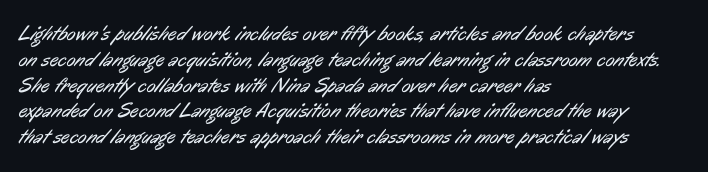
The foot of each line stays bare and open. The characters are drawn with everyday or finer stroke widths. Letter spacing: default. Line beginnings align vertically; line endings do not.
